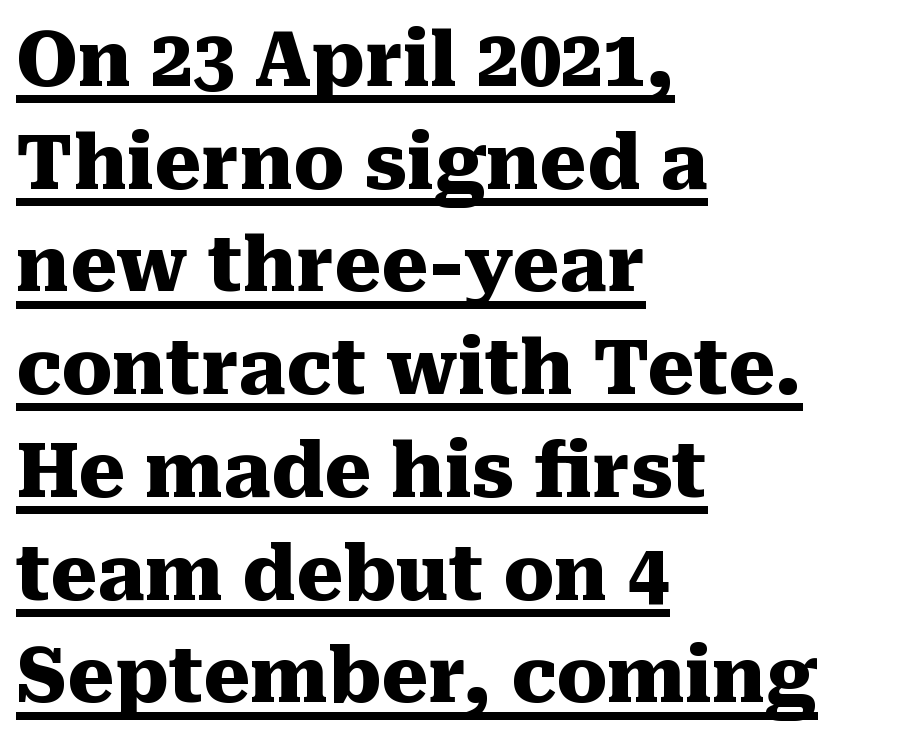
Q: Is the text bold? A: Yes.
Q: Is the text italic (slanted)? A: No, it is upright.
Q: Is the typeface a serif or a sans-serif typeface? A: Serif.
Q: Is the text underlined? A: Yes.
Q: How is the paragraph aligned? A: Left-aligned.
Q: Is the spacing between letters normal or unusually wide? A: Normal.
Q: Is the spacing between lines tight, normal or loose? A: Normal.
Q: Width (condensed, normal, or wide)? A: Normal.
Q: Stroke contrast? A: Medium.
Q: x-height? A: Medium.
Q: Monospaced? A: No.
